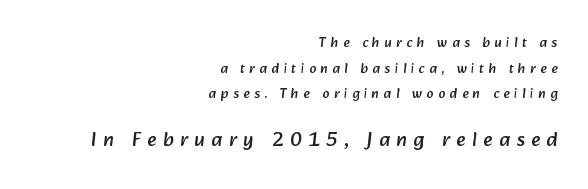
The image shows 20 px text type; set right-aligned, line spacing 1.83x, unusually wide letter spacing (+0.33 em), not underlined; the second (bottom) block is 1.43x larger.
